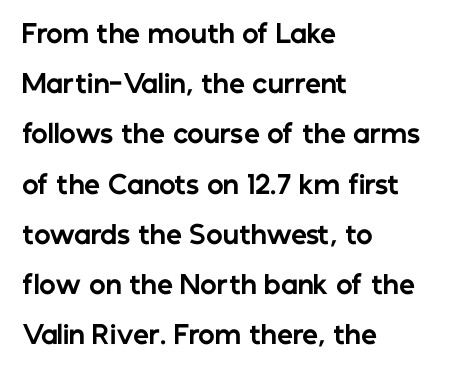
{"italic": "no", "bold": "yes", "underline": "no", "align": "left", "line_spacing": "loose", "line_spacing_ratio": 2.01, "letter_spacing": "normal", "letter_spacing_em": 0.0, "glyph_px": 25}
